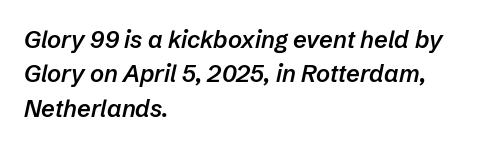
Designer's note — italics engaged. The passage shown stacks its lines at a standard gap. Words appear dense and cohesive because spacing is normal. Strokes here are thickened, but only to semibold level. These lines are set flush left with a ragged right edge.
